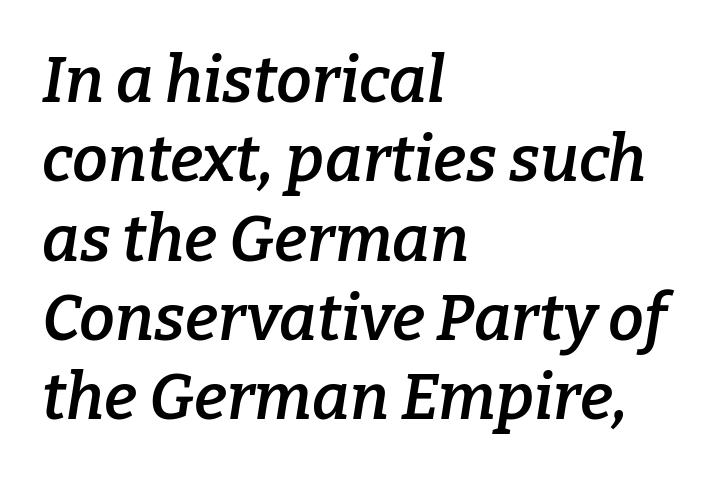
{"serif": "yes", "italic": "yes", "lean": "right", "slant_degrees": 9, "bold": "semi", "weight": "semibold", "width": "normal", "stroke_contrast": "low", "x_height": "medium", "monospaced": "no", "underline": "no", "align": "left", "line_spacing_ratio": 1.24, "letter_spacing": "normal", "letter_spacing_em": 0.0, "glyph_px": 64}
